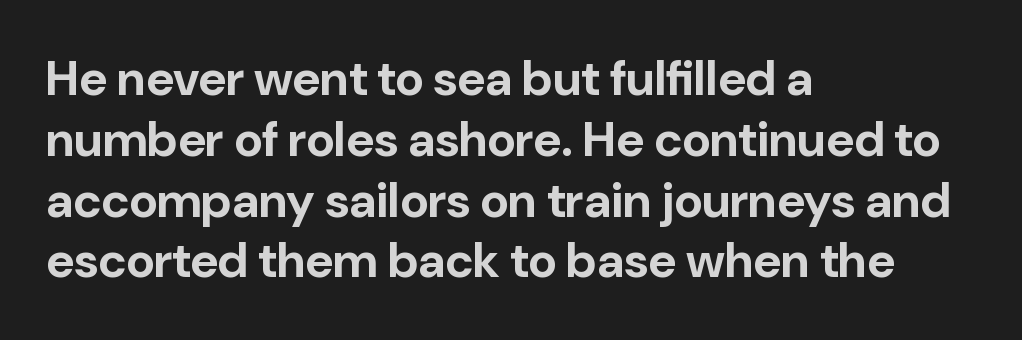
{"serif": "no", "italic": "no", "bold": "yes", "weight": "bold", "width": "normal", "stroke_contrast": "low", "x_height": "medium", "monospaced": "no", "underline": "no", "align": "left", "line_spacing_ratio": 1.24, "letter_spacing": "normal", "letter_spacing_em": 0.0, "glyph_px": 49}
